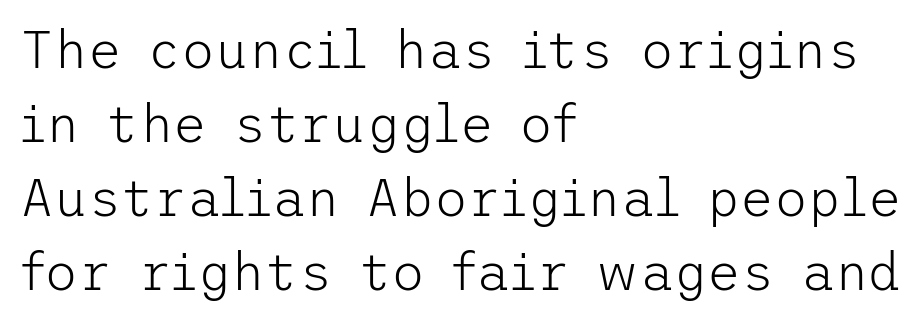
The image shows 52 px light sans-serif type, upright; set left-aligned, normal line spacing (1.42x), normal letter spacing, not underlined; low stroke contrast and a medium x-height.
